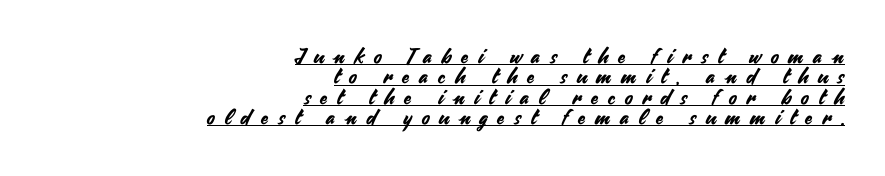
{"underline": "yes", "align": "right", "line_spacing": "tight", "line_spacing_ratio": 0.97, "letter_spacing": "wide", "letter_spacing_em": 0.48, "glyph_px": 21}
